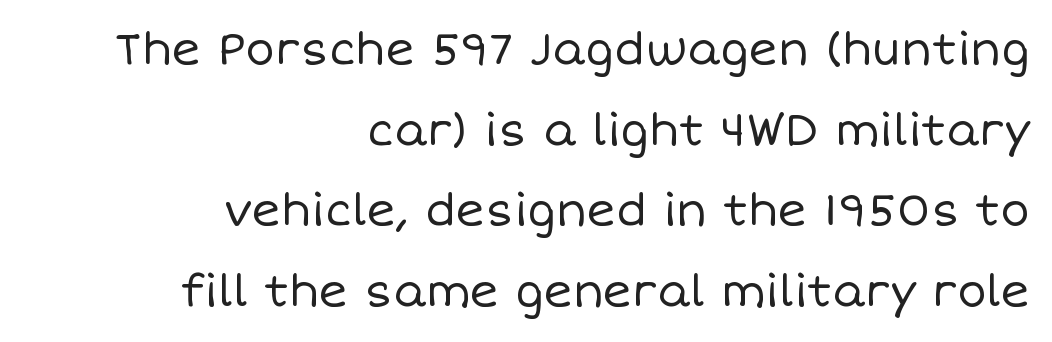
Q: Is the text bold? A: No.
Q: Is the text italic (slanted)? A: No, it is upright.
Q: Is the text underlined? A: No.
Q: How is the paragraph aligned? A: Right-aligned.
Q: Is the spacing between letters normal or unusually wide? A: Normal.
Q: Width (condensed, normal, or wide)? A: Normal.
Q: Stroke contrast? A: Low.
Q: x-height? A: Large.
Q: Monospaced? A: No.
